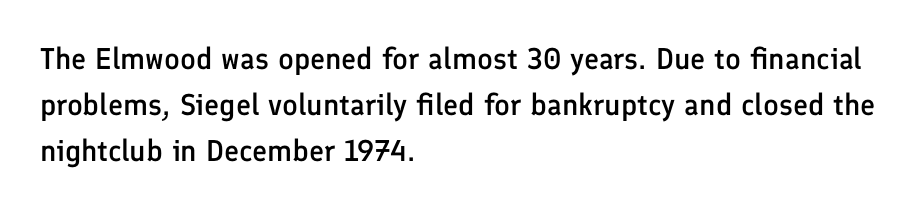
The image shows 30 px semibold sans-serif type, upright; set left-aligned, normal line spacing (1.53x), normal letter spacing, not underlined; low stroke contrast and a medium x-height.
